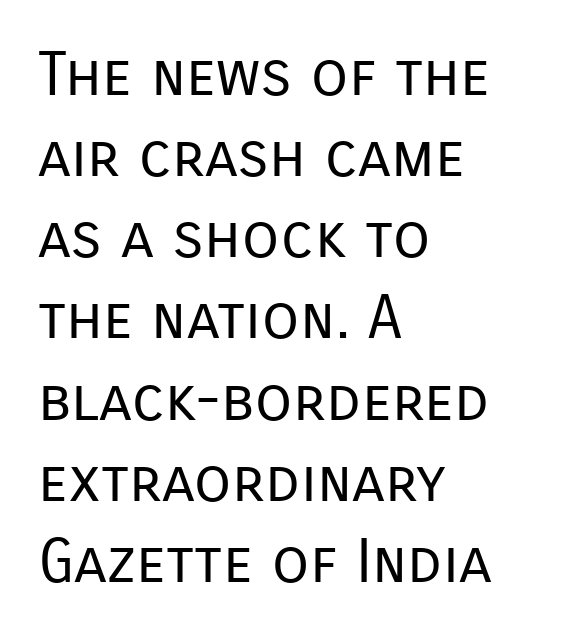
The image shows 61 px regular-weight sans-serif type, upright; set left-aligned, normal line spacing (1.33x), normal letter spacing, not underlined; low stroke contrast and a medium x-height.
